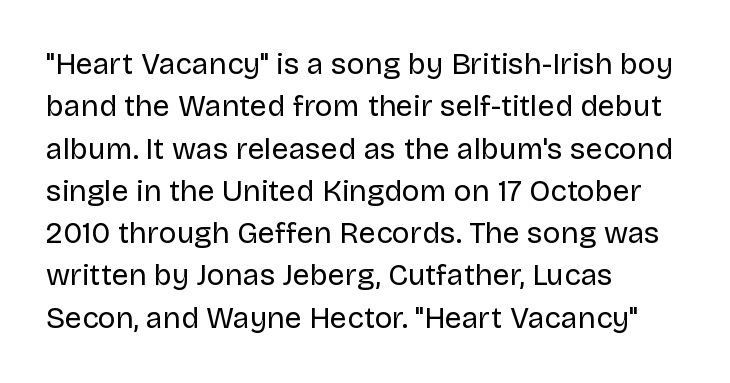
{"serif": "no", "italic": "no", "bold": "no", "weight": "regular", "width": "normal", "stroke_contrast": "low", "x_height": "large", "monospaced": "no", "underline": "no", "align": "left", "line_spacing": "normal", "line_spacing_ratio": 1.41, "letter_spacing": "normal", "letter_spacing_em": 0.0, "glyph_px": 30}
